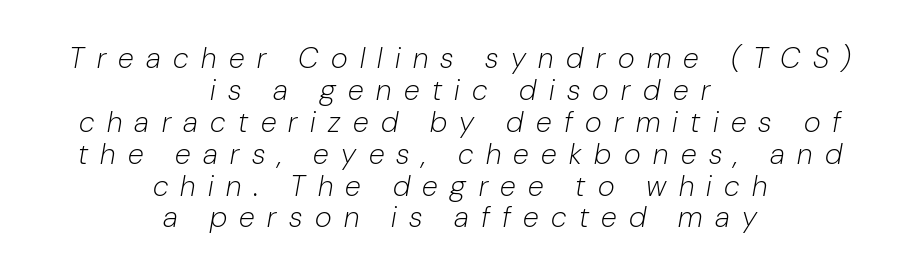
The image shows 29 px light type, italic (leaning right); set centered, tight line spacing (1.1x), unusually wide letter spacing (+0.43 em), not underlined; low stroke contrast and a medium x-height.
